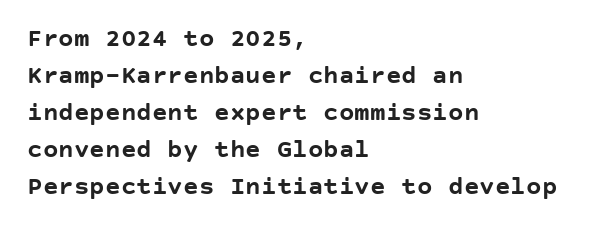
Q: Is the text bold? A: Yes.
Q: Is the text italic (slanted)? A: No, it is upright.
Q: Is the text underlined? A: No.
Q: How is the paragraph aligned? A: Left-aligned.
Q: Is the spacing between letters normal or unusually wide? A: Normal.
Q: Is the spacing between lines tight, normal or loose? A: Normal.
